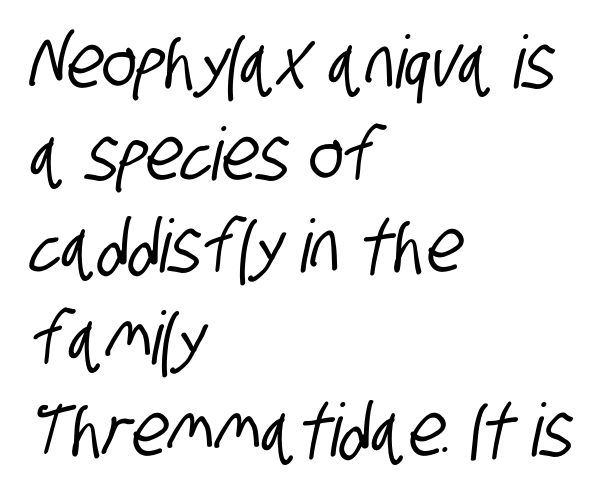
{"serif": "no", "width": "condensed", "stroke_contrast": "low", "x_height": "large", "monospaced": "no", "underline": "no", "align": "left", "line_spacing": "normal", "line_spacing_ratio": 1.26, "letter_spacing": "normal", "letter_spacing_em": 0.0, "glyph_px": 73}
